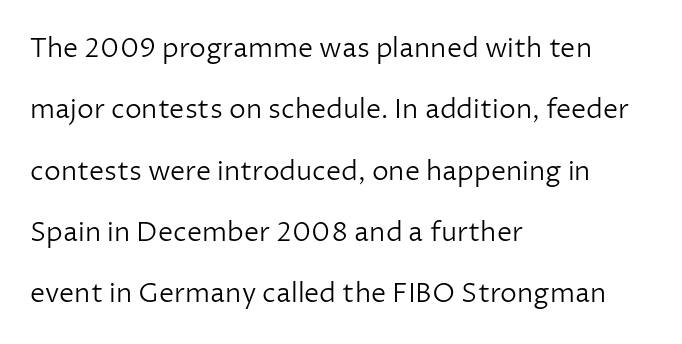
{"italic": "no", "bold": "no", "underline": "no", "align": "left", "line_spacing": "loose", "line_spacing_ratio": 2.27, "letter_spacing": "normal", "letter_spacing_em": 0.0, "glyph_px": 27}
